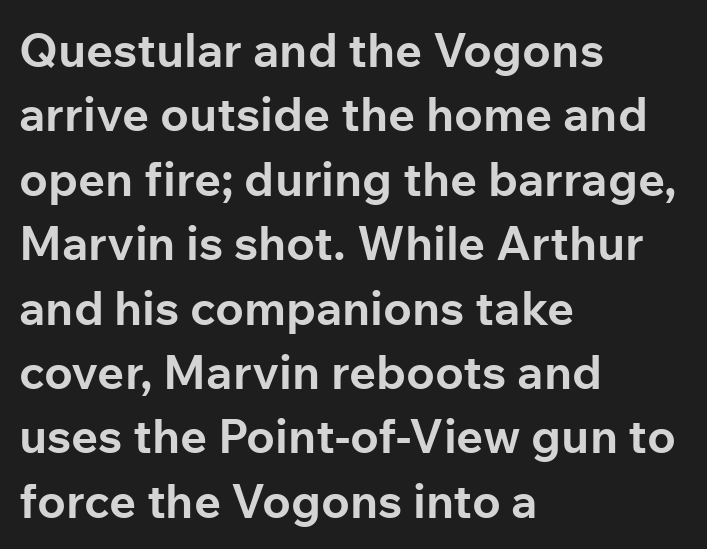
Designer's note — italics off, roman on. This rendering leaves character spacing at its baseline value. Each letter keeps its own natural width here, so spacing adapts to shape. Chunky letters — that's bold for sure. Typeset ragged right — the left edge is the straight one.
